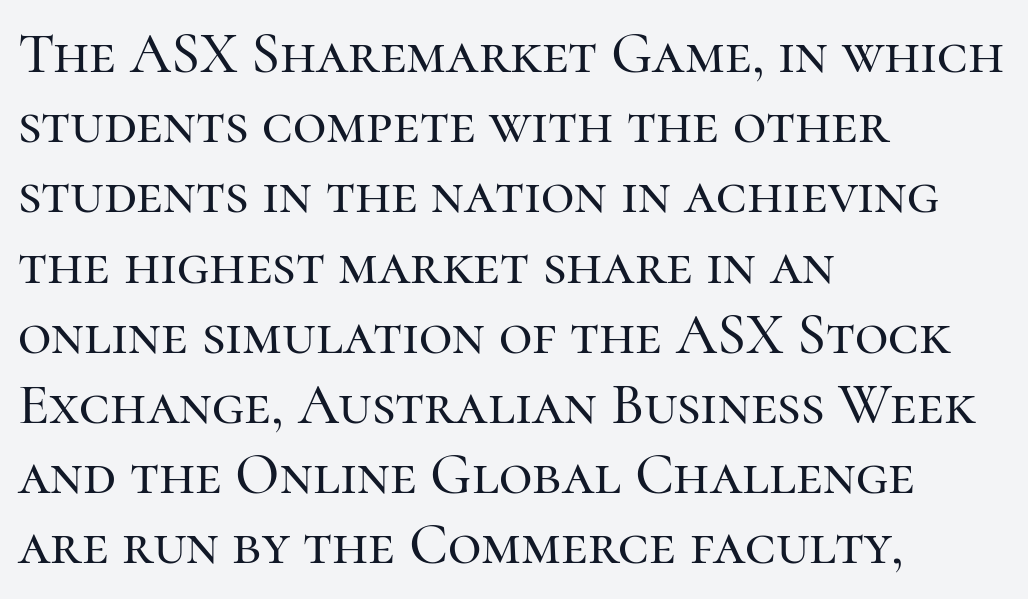
The image shows 58 px serif type, upright; set left-aligned, line spacing 1.21x, normal letter spacing, not underlined; high stroke contrast and a medium x-height.
